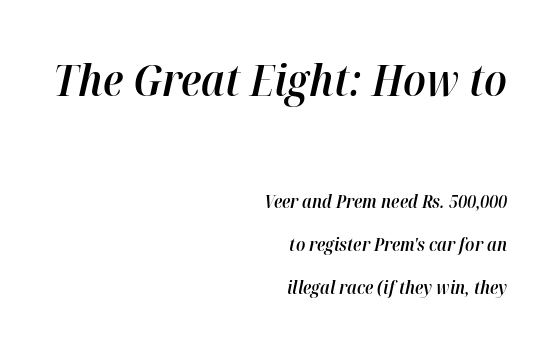
The designer gave the opening block more size than the closing block. Typographic density is moderately raised because the face is semibold. The gaps between neighbouring characters are ordinary and unremarkable. Does the lettering tilt? It does — this is italic.
